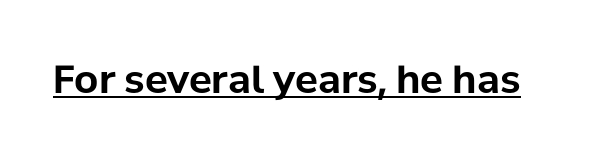
The image shows 38 px bold sans-serif type, upright; set normal letter spacing, underlined; low stroke contrast and a medium x-height.
